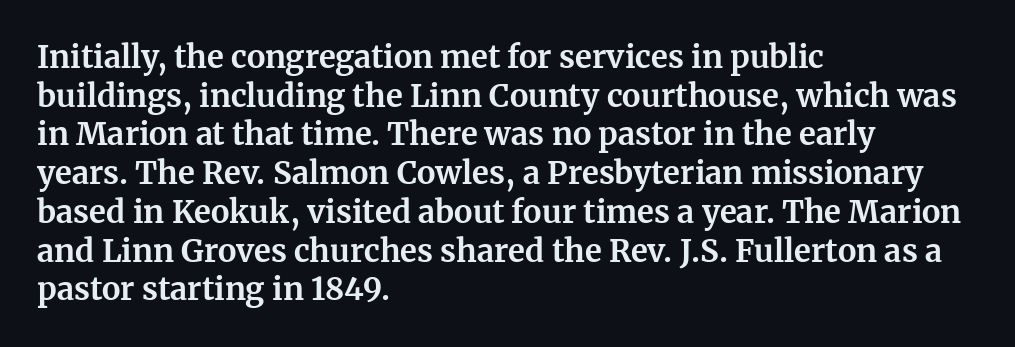
Q: Is the text bold? A: Yes.
Q: Is the text italic (slanted)? A: No, it is upright.
Q: Is the typeface a serif or a sans-serif typeface? A: Serif.
Q: Is the text underlined? A: No.
Q: How is the paragraph aligned? A: Left-aligned.
Q: Is the spacing between letters normal or unusually wide? A: Normal.
Q: Is the spacing between lines tight, normal or loose? A: Normal.
Q: Width (condensed, normal, or wide)? A: Normal.
Q: Stroke contrast? A: Medium.
Q: x-height? A: Medium.
Q: Monospaced? A: No.
